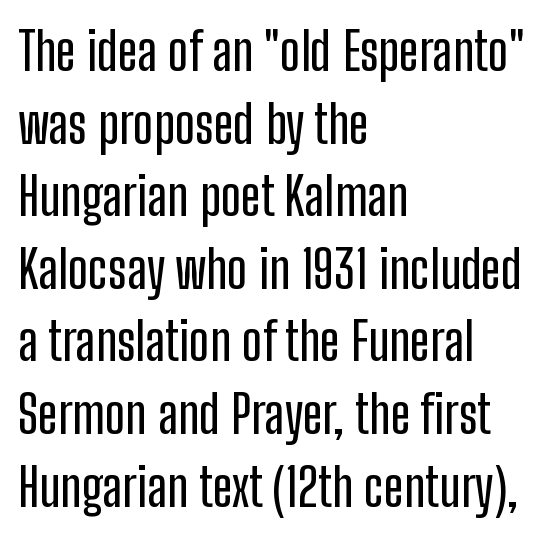
The image shows 53 px condensed sans-serif type, upright; set left-aligned, normal line spacing (1.37x), normal letter spacing, not underlined; low stroke contrast and a medium x-height.
